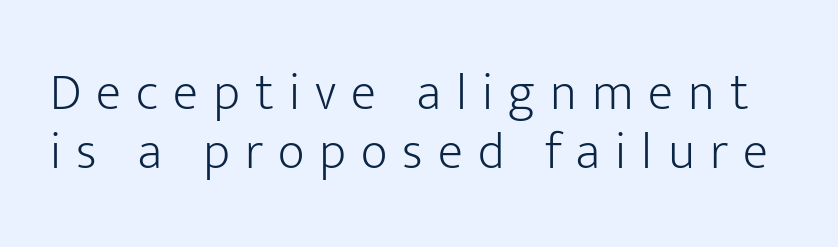
Q: Is the text bold? A: No.
Q: Is the text italic (slanted)? A: No, it is upright.
Q: Is the typeface a serif or a sans-serif typeface? A: Sans-serif.
Q: Is the text underlined? A: No.
Q: Is the spacing between letters normal or unusually wide? A: Unusually wide.
Q: Is the spacing between lines tight, normal or loose? A: Tight.
Q: Width (condensed, normal, or wide)? A: Normal.
Q: Stroke contrast? A: Low.
Q: x-height? A: Medium.
Q: Monospaced? A: No.
